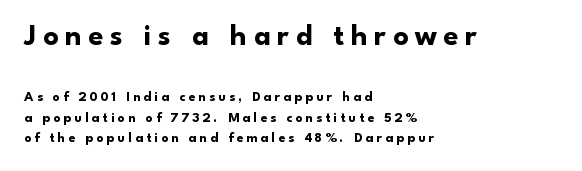
Typographically, this falls in the sans-serif category. The lines sit at an ordinary, default distance from one another. The more generous point size was reserved for the upper chunk. When letters stand straight like this, we call the style roman or upright. Heavy, bold letterforms. Think of a printed novel: that variable character pitch is what you see here.
